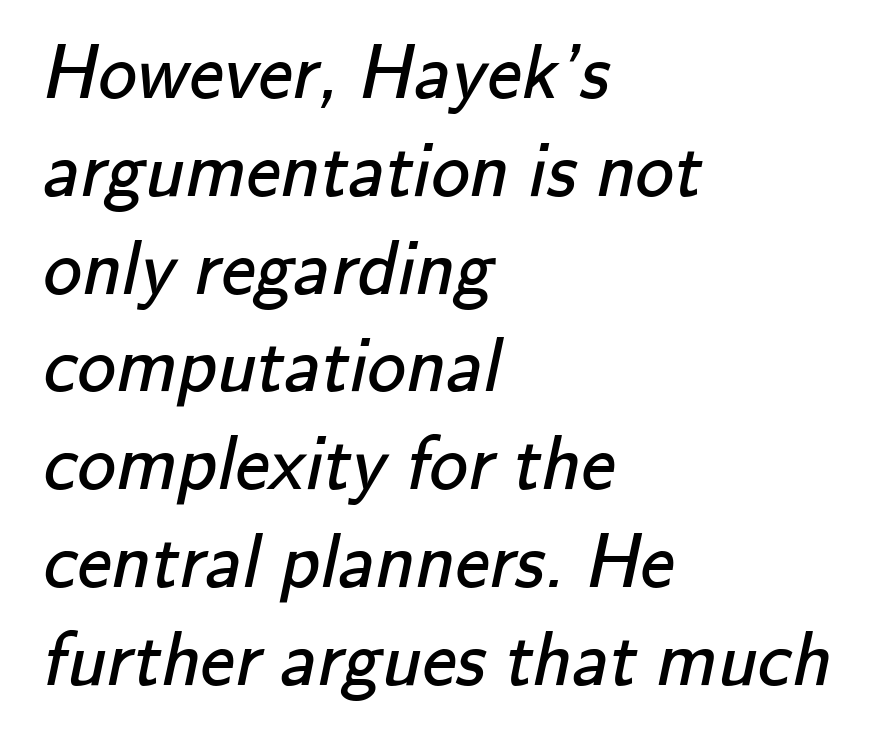
{"serif": "no", "bold": "no", "weight": "regular", "width": "normal", "stroke_contrast": "low", "x_height": "small", "monospaced": "no", "underline": "no", "align": "left", "line_spacing": "normal", "line_spacing_ratio": 1.27, "letter_spacing": "normal", "letter_spacing_em": 0.0, "glyph_px": 77}
